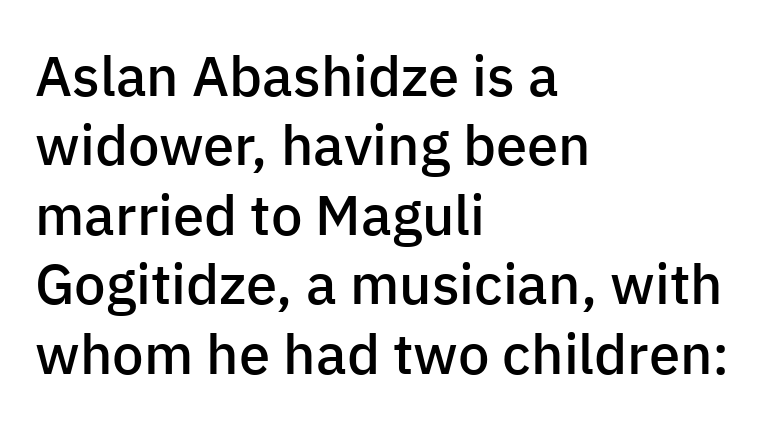
Q: Is the text bold? A: Semi-bold.
Q: Is the text italic (slanted)? A: No, it is upright.
Q: Is the typeface a serif or a sans-serif typeface? A: Sans-serif.
Q: Is the text underlined? A: No.
Q: How is the paragraph aligned? A: Left-aligned.
Q: Is the spacing between letters normal or unusually wide? A: Normal.
Q: Width (condensed, normal, or wide)? A: Normal.
Q: Stroke contrast? A: Low.
Q: x-height? A: Medium.
Q: Monospaced? A: No.
